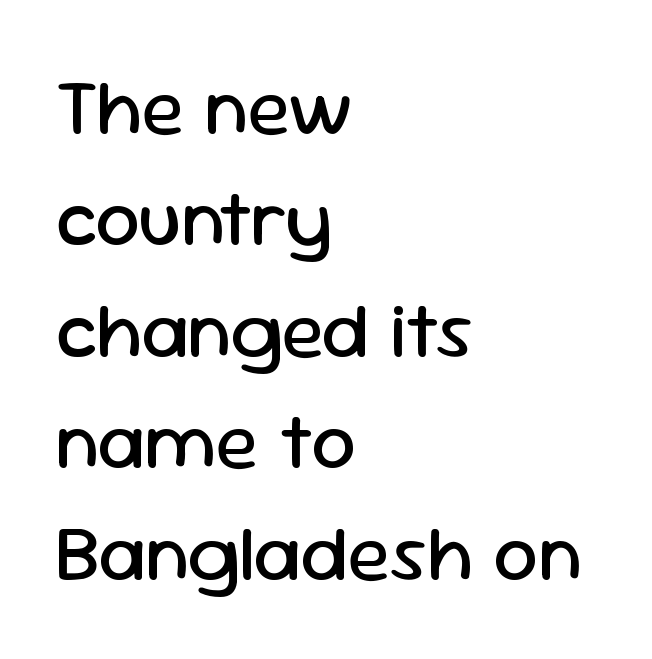
{"serif": "no", "italic": "no", "bold": "no", "weight": "regular", "width": "normal", "stroke_contrast": "low", "x_height": "medium", "monospaced": "no", "underline": "no", "align": "left", "line_spacing": "normal", "line_spacing_ratio": 1.41, "letter_spacing": "normal", "letter_spacing_em": 0.0, "glyph_px": 79}
